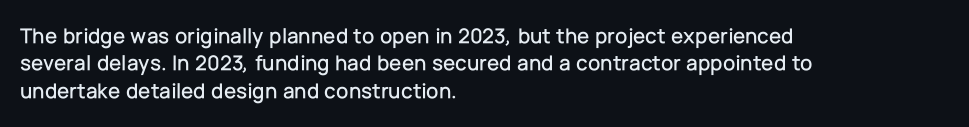
Letter spacing: default. Words float on clear page, feet unadorned. Every stem runs plumb, perpendicular to the baseline. Is there much room between lines? A standard amount, neither cramped nor airy. Reading down the block, your eye returns to a fixed left position each line.
